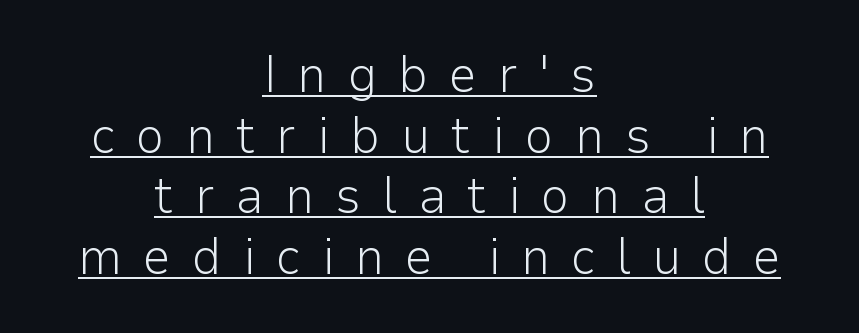
The image shows 51 px light sans-serif type, upright; set centered, line spacing 1.19x, unusually wide letter spacing (+0.41 em), underlined; low stroke contrast and a medium x-height.
